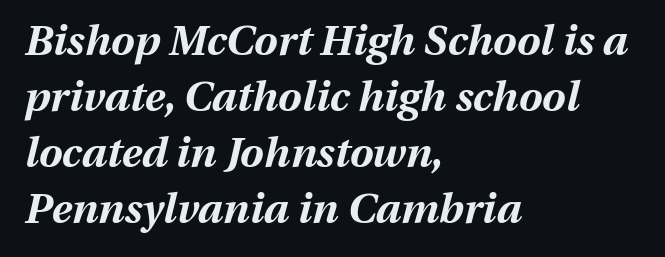
A typesetter would call this proportional, since set widths differ per character. You can tell it's italic because the verticals aren't actually vertical. Line starts are locked; line ends wander. If you measured baseline to baseline, you'd find a middling distance. Decoration check: the copy has no underline.
